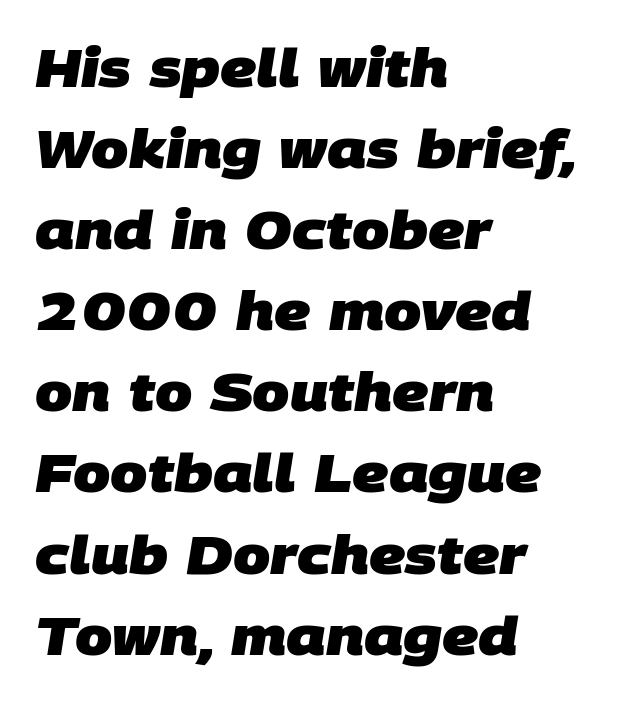
Q: Is the text bold? A: Yes.
Q: Is the typeface a serif or a sans-serif typeface? A: Sans-serif.
Q: Is the text underlined? A: No.
Q: How is the paragraph aligned? A: Left-aligned.
Q: Is the spacing between letters normal or unusually wide? A: Normal.
Q: Is the spacing between lines tight, normal or loose? A: Normal.
Q: Width (condensed, normal, or wide)? A: Normal.
Q: Stroke contrast? A: Low.
Q: x-height? A: Large.
Q: Monospaced? A: No.
